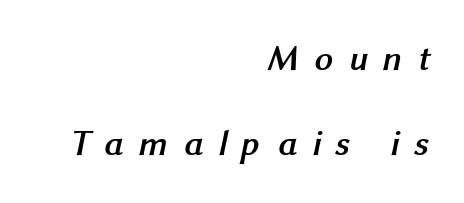
{"serif": "no", "bold": "yes", "weight": "semibold", "width": "normal", "stroke_contrast": "medium", "x_height": "medium", "monospaced": "no", "underline": "no", "align": "right", "line_spacing": "loose", "line_spacing_ratio": 2.35, "letter_spacing": "wide", "letter_spacing_em": 0.43, "glyph_px": 36}
